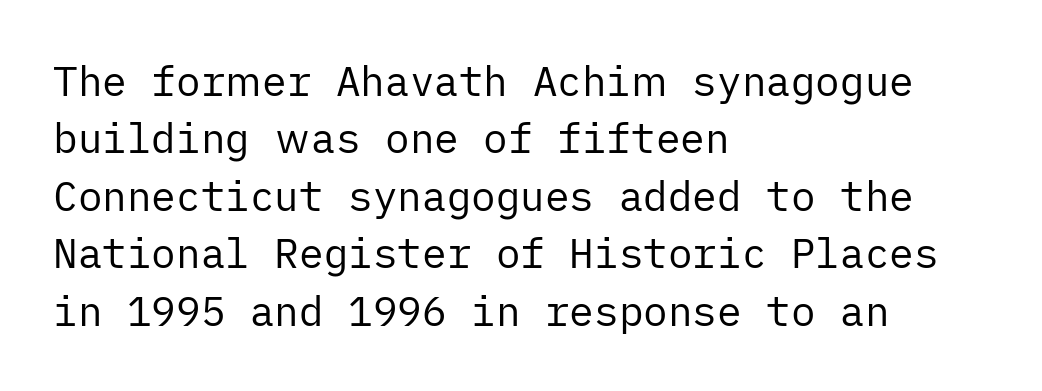
Every character sits straight up, as roman type does. Regular leading. Weight: regular or lighter. Each line starts at the same left margin while the right side varies. Observe the ordinary spacing: letters are neighbours, not strangers. Observe the absence of serifs on each vertical stroke in this sample.
